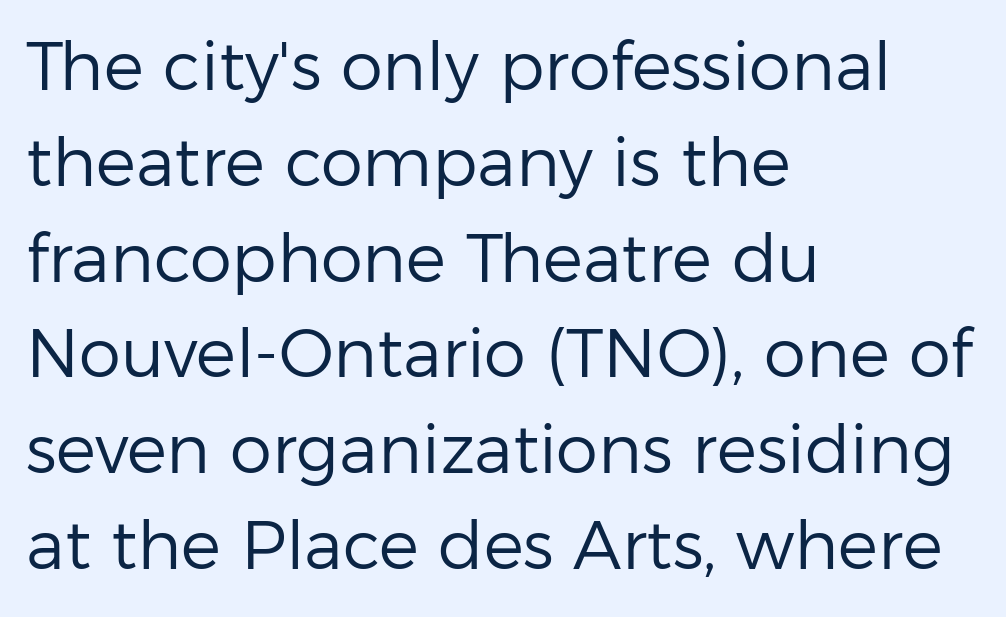
Horizontal bands of white between lines are of average thickness. Is this a fixed-width face? No — the glyphs have proportional, varying widths. Compared with a centered layout, this one pins lines to the left instead. Font category for this specimen: sans-serif. Weight class: somewhere from thin through regular. Every stem runs plumb, perpendicular to the baseline.
